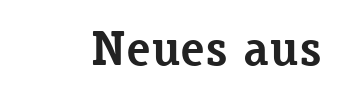
Q: Is the text bold? A: Yes.
Q: Is the text italic (slanted)? A: No, it is upright.
Q: Is the typeface a serif or a sans-serif typeface? A: Serif.
Q: Is the text underlined? A: No.
Q: Is the spacing between letters normal or unusually wide? A: Normal.
Q: Width (condensed, normal, or wide)? A: Normal.
Q: Stroke contrast? A: Low.
Q: x-height? A: Medium.
Q: Monospaced? A: No.
